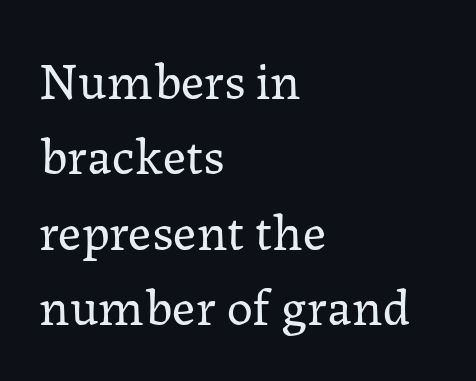
Layout note: lines flush left. Stem width sits at or under what a default text font uses. Do the characters align in a grid? No, the font is proportional. The designer left line spacing at the default. How are the letters spaced? Ordinarily, with no added tracking. A clean baseline with only descenders dipping below it.
